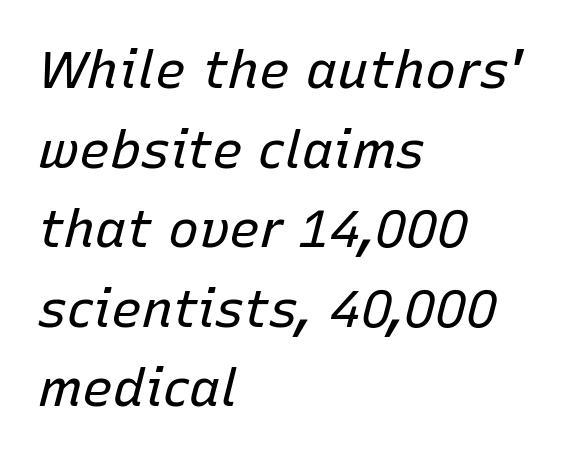
The image shows 52 px regular-weight type, italic (leaning right); set left-aligned, normal line spacing (1.53x), normal letter spacing, not underlined; low stroke contrast and a medium x-height.
